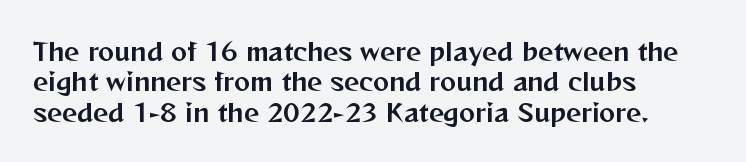
Q: Is the text italic (slanted)? A: No, it is upright.
Q: Is the text underlined? A: No.
Q: How is the paragraph aligned? A: Left-aligned.
Q: Is the spacing between letters normal or unusually wide? A: Normal.
Q: Is the spacing between lines tight, normal or loose? A: Normal.
